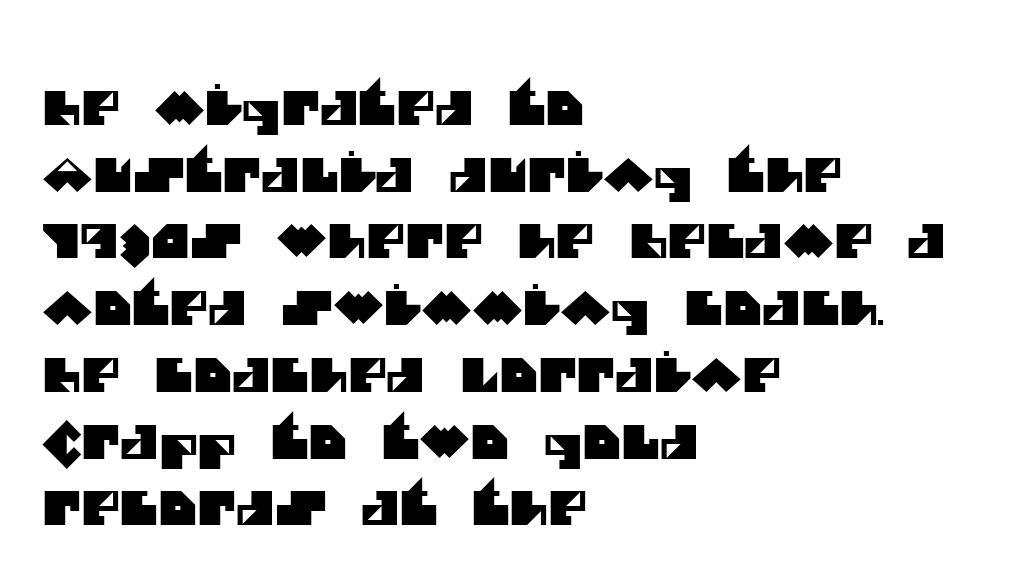
Vertically, the passage feels balanced, rows spaced as you'd expect. The text was rendered using a sans face with plain stroke endings. Line beginnings align vertically; line endings do not. Proportional: the letters do not fall into vertical columns. The string is rendered with underlining switched off.
